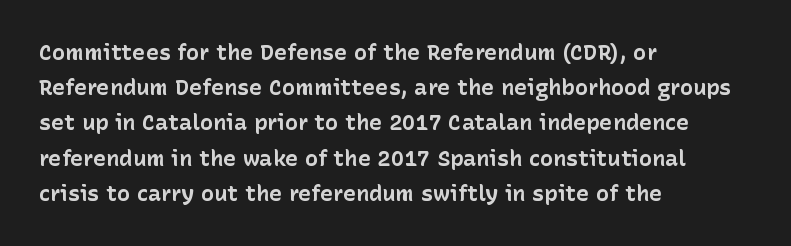
Every row of glyphs begins at an identical x-position on the left. Each word holds together tightly as a unit, with standard inter-letter gaps. What's the leading like? Ordinary, nothing unusual. Nope, not italic — everything's standing straight. The space directly below the letters is spotless.
